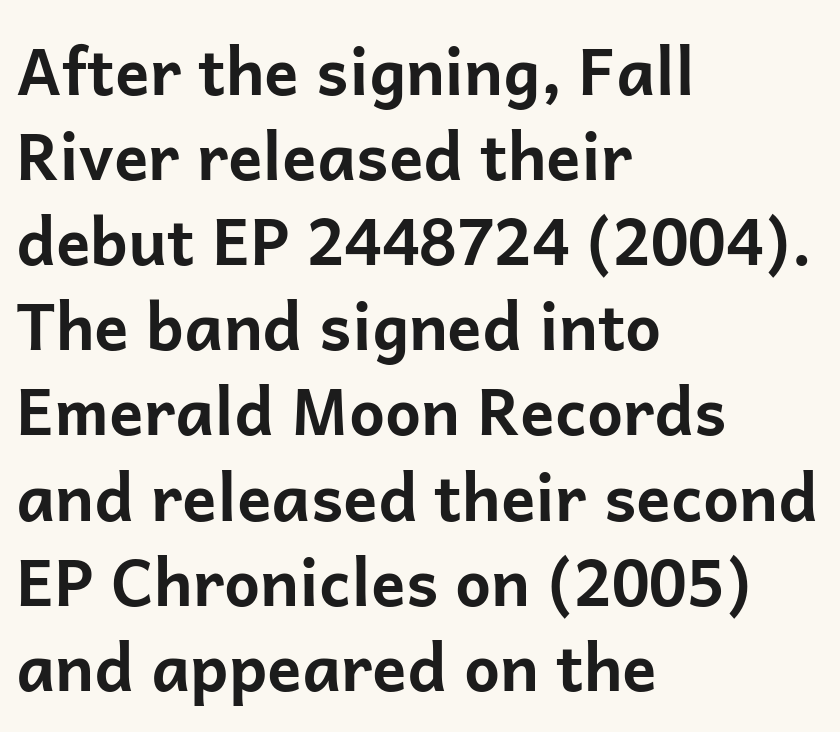
{"serif": "no", "italic": "no", "bold": "yes", "weight": "bold", "width": "normal", "stroke_contrast": "low", "x_height": "medium", "monospaced": "no", "underline": "no", "align": "left", "line_spacing": "normal", "line_spacing_ratio": 1.33, "letter_spacing": "normal", "letter_spacing_em": 0.0, "glyph_px": 64}
